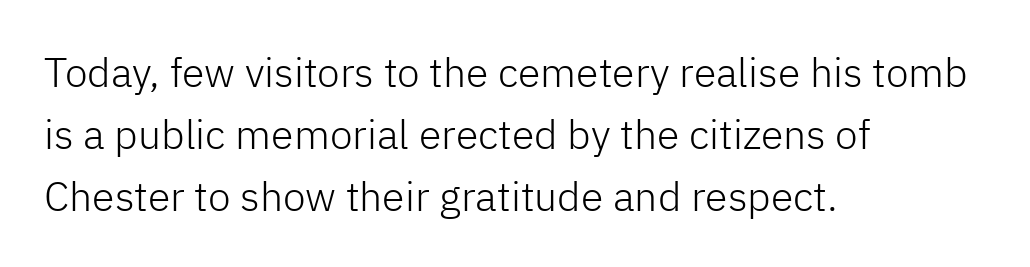
The image shows 41 px light sans-serif type, upright; set left-aligned, normal line spacing (1.51x), normal letter spacing, not underlined; low stroke contrast and a medium x-height.
